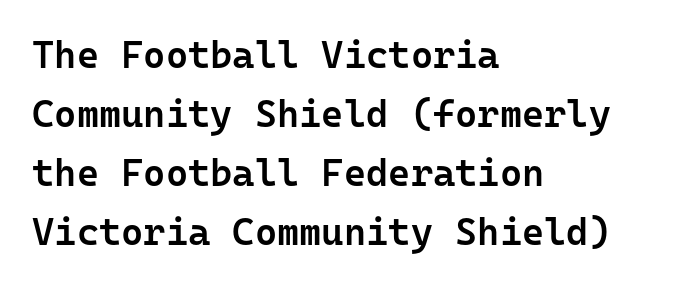
If you measured baseline to baseline, you'd find a middling distance. Lines of text with bare space underneath. Spacing verdict: monospaced, one width for all characters. This is moderately heavy type, rendered in semibold. Compared with typical body copy, the letter spacing here is the same.
